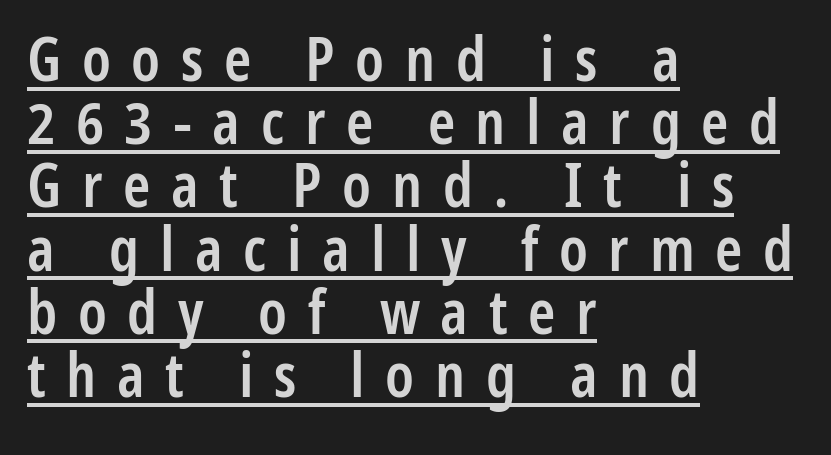
Q: Is the text bold? A: Semi-bold.
Q: Is the text italic (slanted)? A: No, it is upright.
Q: Is the typeface a serif or a sans-serif typeface? A: Sans-serif.
Q: Is the text underlined? A: Yes.
Q: How is the paragraph aligned? A: Left-aligned.
Q: Is the spacing between letters normal or unusually wide? A: Unusually wide.
Q: Is the spacing between lines tight, normal or loose? A: Tight.
Q: Width (condensed, normal, or wide)? A: Condensed.
Q: Stroke contrast? A: Low.
Q: x-height? A: Medium.
Q: Monospaced? A: No.
